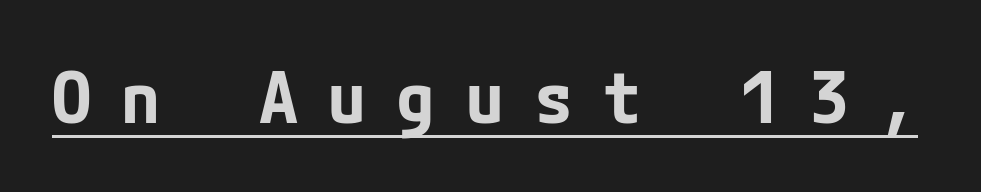
This is sans-serif lettering, the kind often seen on screens and signage. Ordinary non-slanted type is in use. What decoration does the sample have? An underline. Here the glyphs are tracked loosely, breaking word shapes into spaced letters. Summary of weight: heavy, a full bold.
